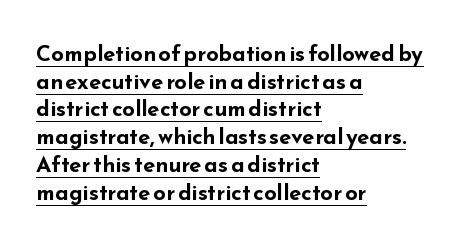
{"italic": "no", "bold": "yes", "underline": "yes", "align": "left", "line_spacing": "normal", "line_spacing_ratio": 1.26, "letter_spacing": "normal", "letter_spacing_em": 0.0, "glyph_px": 22}
